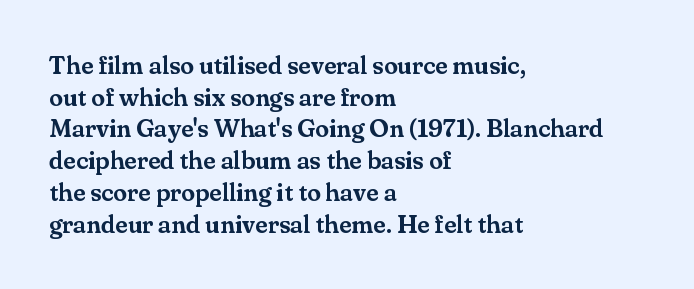
The rows are spaced the way most documents space them. No extra tracking has been applied to these lines. Which margin do the lines hug? The left one — the right edge is uneven. The gap between lines stays unmarked. If you drew a line through each stem, it would be perfectly vertical.
